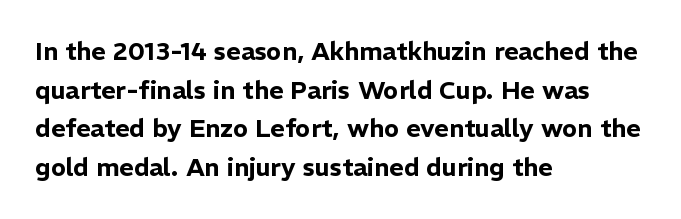
The image shows 25 px text type, upright; set left-aligned, normal line spacing (1.55x), normal letter spacing, not underlined.
